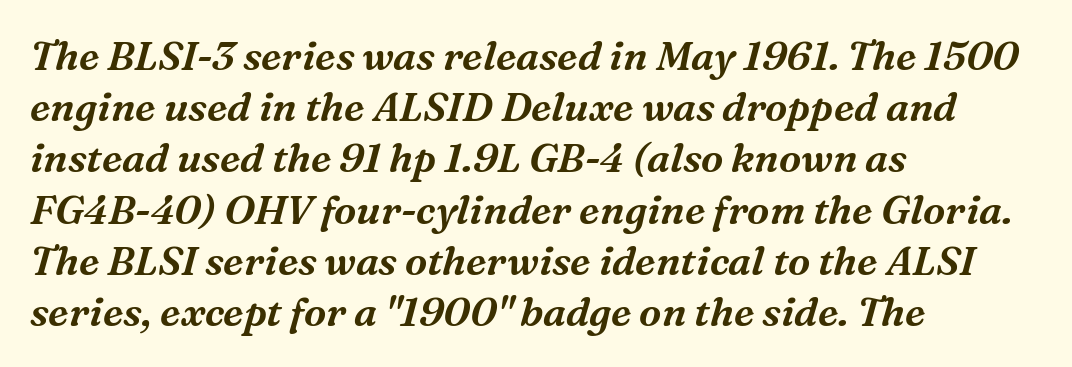
The image shows 40 px serif type, italic (leaning right); set left-aligned, normal line spacing (1.28x), normal letter spacing, not underlined; medium stroke contrast and a medium x-height.
